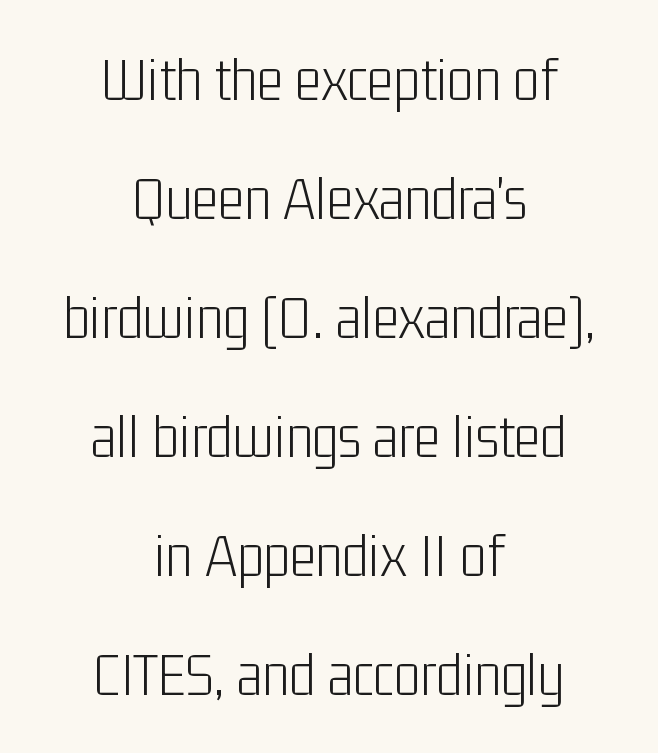
Q: Is the text bold? A: No.
Q: Is the text italic (slanted)? A: No, it is upright.
Q: Is the typeface a serif or a sans-serif typeface? A: Sans-serif.
Q: Is the text underlined? A: No.
Q: How is the paragraph aligned? A: Centered.
Q: Is the spacing between letters normal or unusually wide? A: Normal.
Q: Width (condensed, normal, or wide)? A: Condensed.
Q: Stroke contrast? A: Low.
Q: x-height? A: Medium.
Q: Monospaced? A: No.
